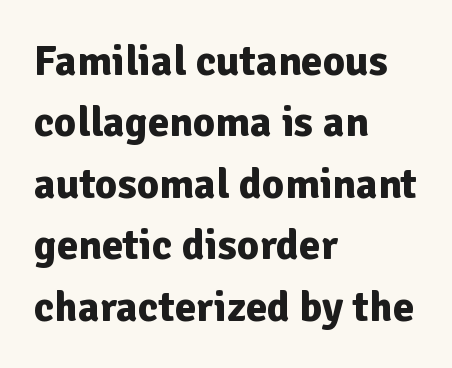
The image shows 43 px bold sans-serif type, upright; set left-aligned, normal line spacing (1.43x), normal letter spacing, not underlined; low stroke contrast and a medium x-height.
